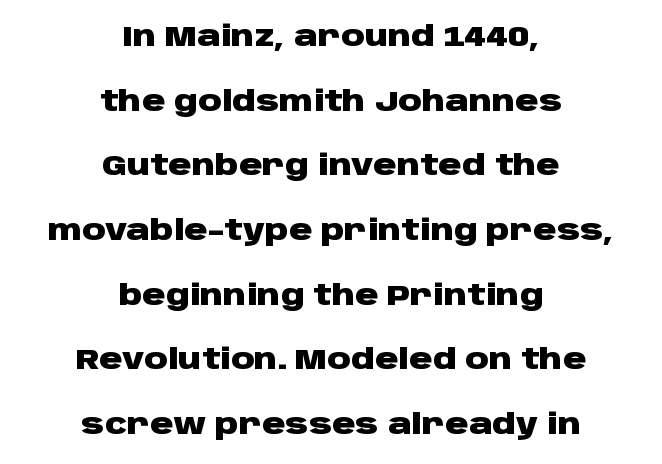
The strip under each line holds only bare page. The paragraph has two soft edges and a firm central axis. These lines are rendered in a variable-pitch font. Style check: upright. The designer went with a sans here, leaving each stem footless.
